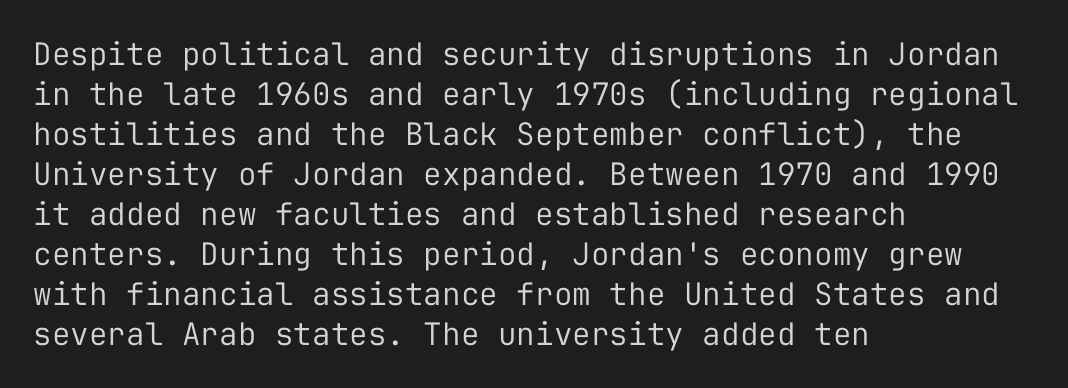
Monospaced: the letters line up in strict vertical columns. A quiet, ordinary-to-light weight characterises the typeface. A typesetter would call this leading conventional body-copy spacing. Each word holds together tightly as a unit, with standard inter-letter gaps.
